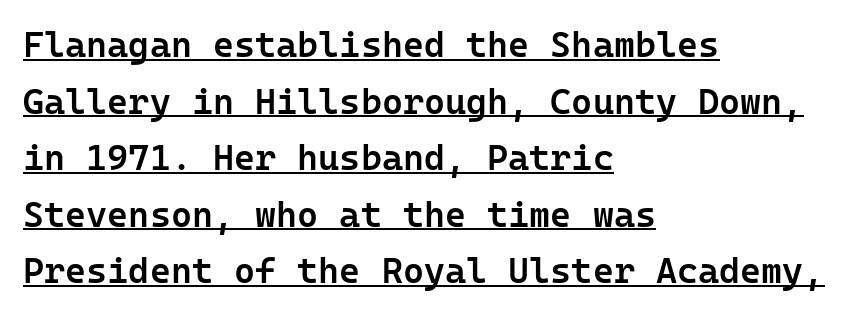
The image shows 36 px semibold sans-serif type, upright; set left-aligned, normal line spacing (1.57x), normal letter spacing, underlined; low stroke contrast and a medium x-height.
